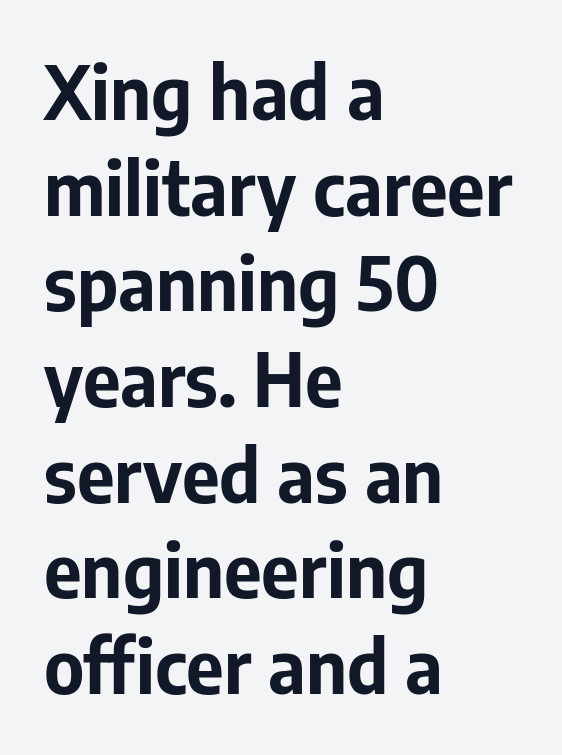
The compositor pushed each line to the left boundary. Stroke terminals: plain, sans-serif. Descenders hang freely into open space. This block has exactly the height ordinary leading produces. A typesetter would call this zero additional tracking.
